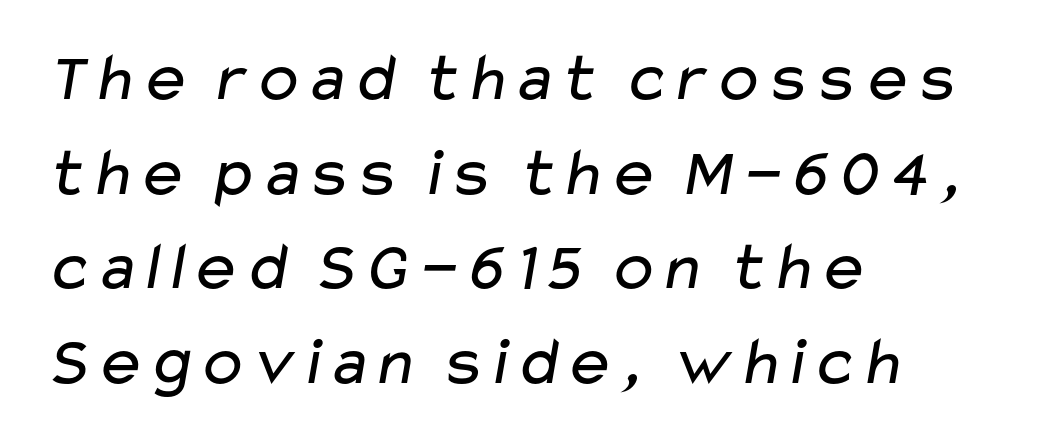
{"serif": "no", "bold": "no", "weight": "regular", "width": "wide", "stroke_contrast": "low", "x_height": "medium", "monospaced": "no", "underline": "no", "align": "left", "line_spacing": "normal", "line_spacing_ratio": 1.37, "letter_spacing": "normal", "letter_spacing_em": 0.0, "glyph_px": 69}
